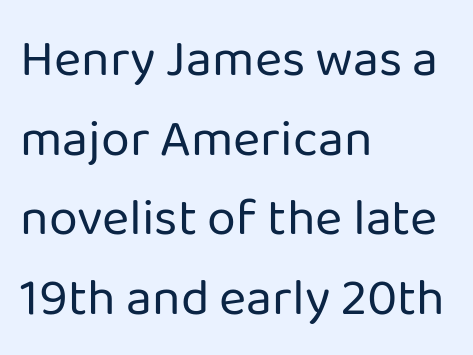
The image shows 52 px regular-weight sans-serif type, upright; set left-aligned, normal line spacing (1.53x), normal letter spacing, not underlined; low stroke contrast and a medium x-height.
